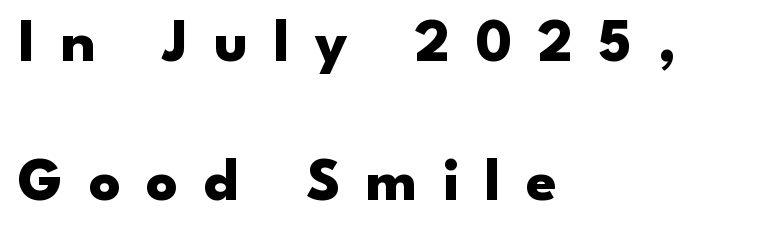
The words here are not underlined. Typesetter's note: full bold, strokes at maximum text heaviness. Compared with typical body copy, the letter spacing here is much looser. Here the designer chose a conventional face with non-uniform glyph widths. Style check: upright. The passage shown is typeset with a sans-serif family.
